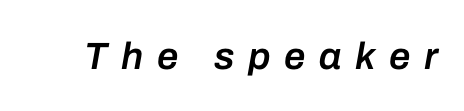
The image shows 38 px semibold type, italic (leaning right); set unusually wide letter spacing (+0.36 em), not underlined; low stroke contrast and a medium x-height.
